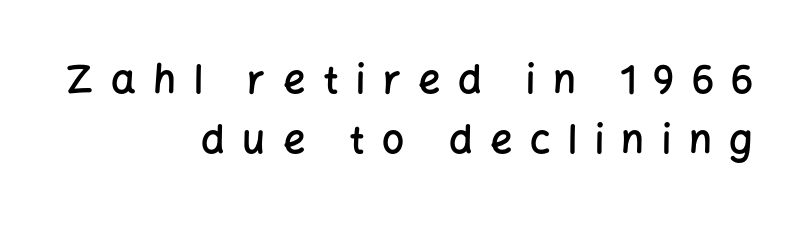
The image shows 39 px semibold sans-serif type, upright; set right-aligned, normal line spacing (1.55x), unusually wide letter spacing (+0.45 em), not underlined; low stroke contrast and a medium x-height.
